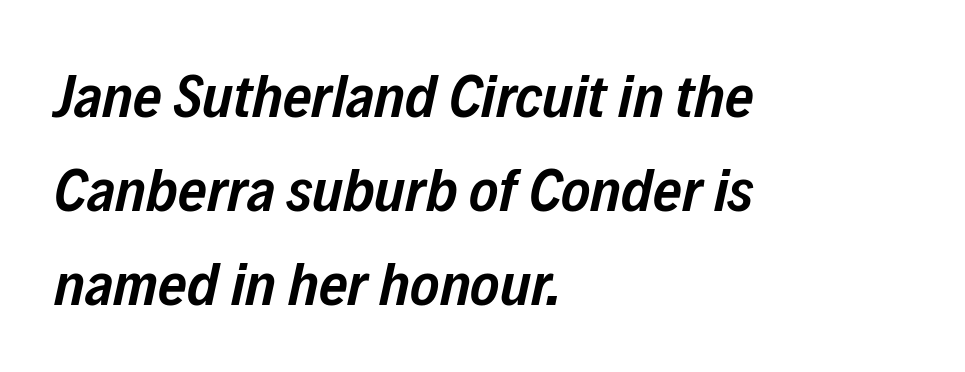
{"italic": "yes", "lean": "right", "slant_degrees": 12, "bold": "semi", "weight": "semibold", "width": "condensed", "stroke_contrast": "low", "x_height": "medium", "monospaced": "no", "underline": "no", "align": "left", "line_spacing": "normal", "line_spacing_ratio": 1.52, "letter_spacing": "normal", "letter_spacing_em": 0.0, "glyph_px": 62}
